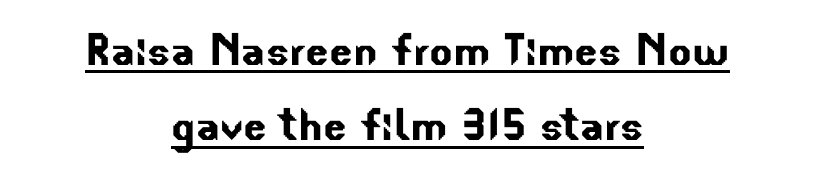
The image shows 55 px sans-serif type; set centered, normal line spacing (1.37x), normal letter spacing, underlined; low stroke contrast and a small x-height.
